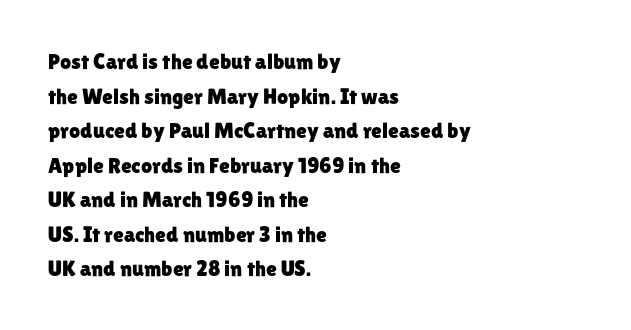
{"italic": "no", "underline": "no", "align": "left", "line_spacing": "normal", "line_spacing_ratio": 1.57, "letter_spacing": "normal", "letter_spacing_em": 0.0, "glyph_px": 22}
